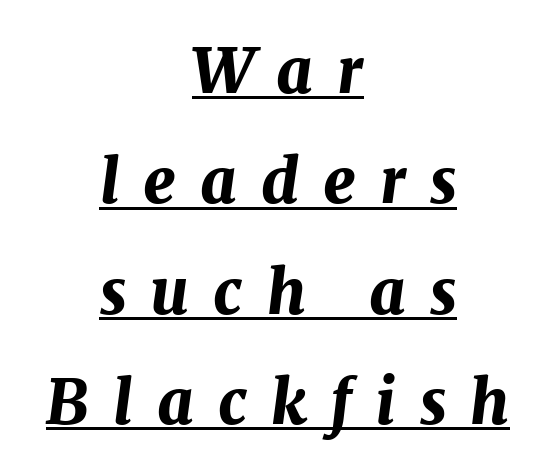
The image shows 62 px bold type, italic (leaning right); set centered, line spacing 1.78x, unusually wide letter spacing (+0.39 em), underlined; medium stroke contrast and a medium x-height.
